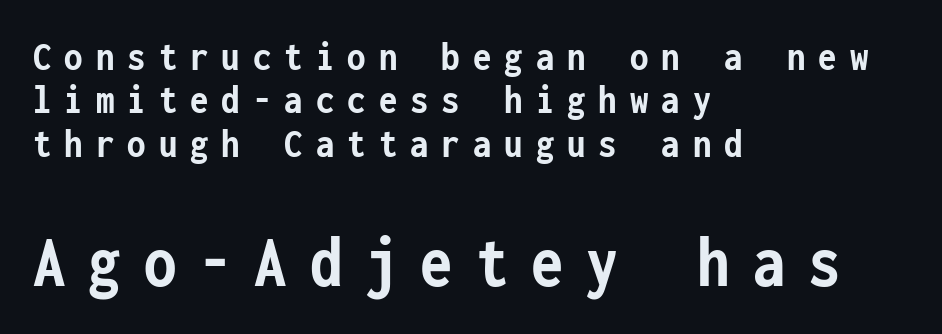
The image shows 74 px semibold, condensed sans-serif type, upright, monospaced; set left-aligned, tight line spacing (1.03x), unusually wide letter spacing (+0.31 em), not underlined; the second (bottom) block is 1.76x larger; low stroke contrast and a medium x-height.
